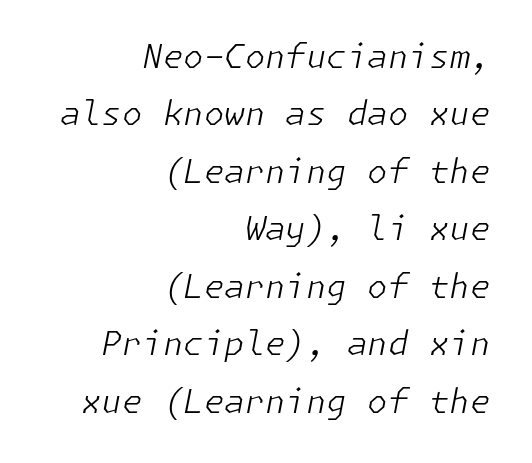
Each line ends at the same right margin while the left side varies. Type without underlining. Every character sits at an angle, as italics do. The passage shown has conventional tracking throughout. A light-to-regular cut is what we see here.
